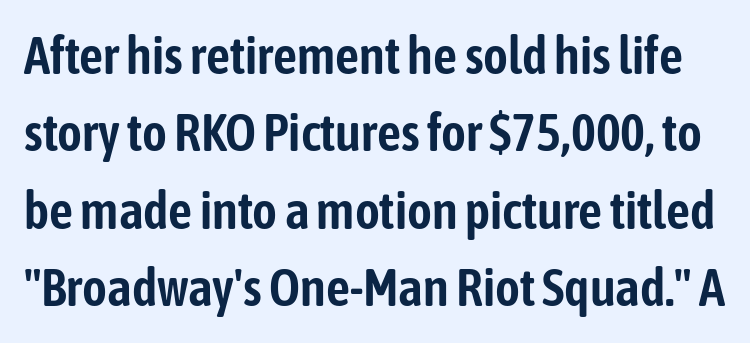
{"serif": "no", "italic": "no", "width": "condensed", "stroke_contrast": "low", "x_height": "medium", "monospaced": "no", "underline": "no", "line_spacing": "normal", "line_spacing_ratio": 1.46, "letter_spacing": "normal", "letter_spacing_em": 0.0, "glyph_px": 53}
